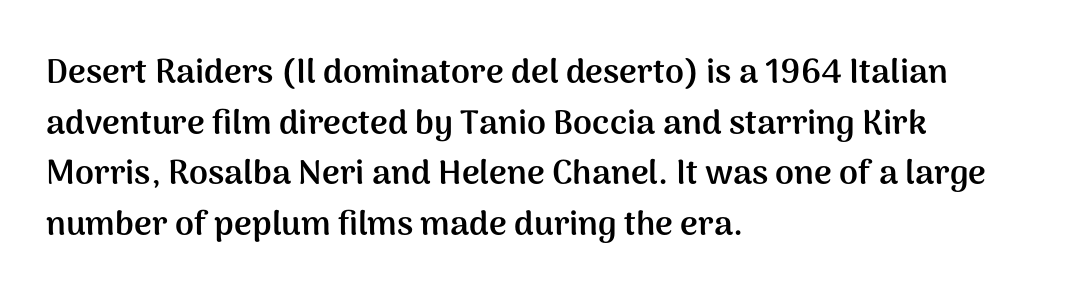
Just letters on the line, the space beneath them empty. Notice how descenders clear the ascenders below comfortably — that's standard leading. The characters display no serif detailing; their extremities are plain. The typesetting leans heavy: a genuine bold.
